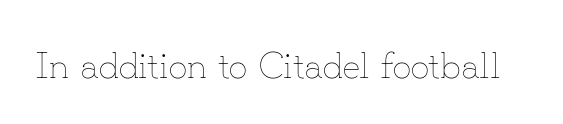
{"italic": "no", "bold": "no", "weight": "thin", "width": "normal", "stroke_contrast": "low", "x_height": "small", "monospaced": "no", "underline": "no", "letter_spacing": "normal", "letter_spacing_em": 0.0, "glyph_px": 37}
